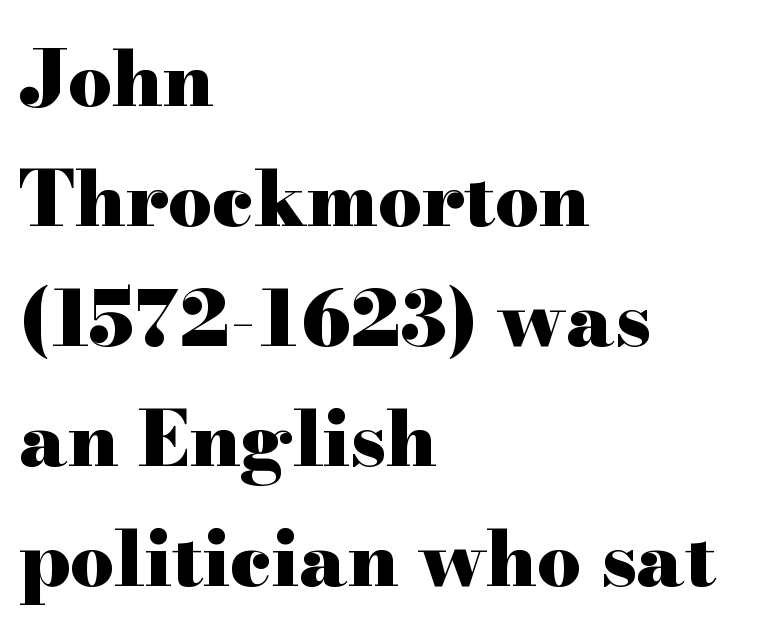
{"serif": "yes", "italic": "no", "bold": "yes", "weight": "heavy", "width": "wide", "stroke_contrast": "high", "x_height": "small", "monospaced": "no", "underline": "no", "align": "left", "line_spacing": "normal", "line_spacing_ratio": 1.56, "letter_spacing": "normal", "letter_spacing_em": 0.0, "glyph_px": 77}
